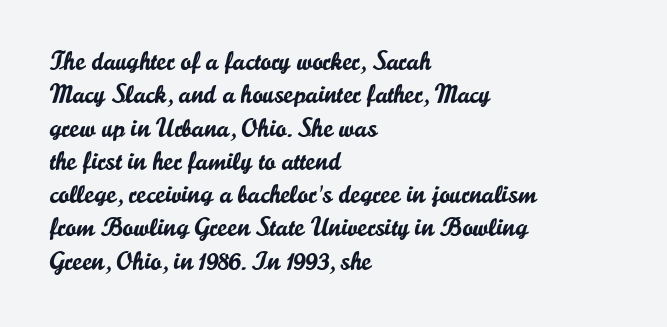
The image shows 26 px text type; set left-aligned, normal line spacing (1.28x), normal letter spacing, not underlined.
